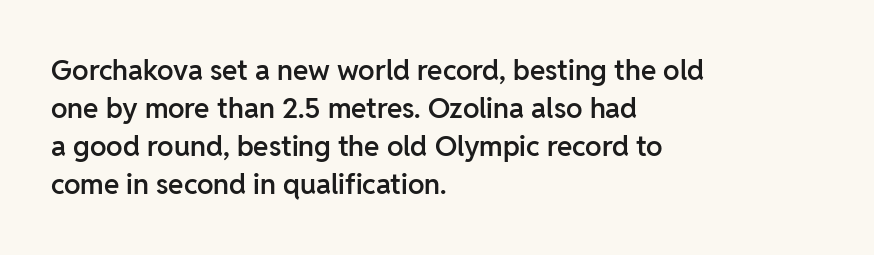
Alignment: flush left. The zone under the glyphs is completely vacant. Stroke terminals: plain, sans-serif. Firm but not heavy-handed strokes: this text is semibold. This is roman type, the default non-slanted kind.
